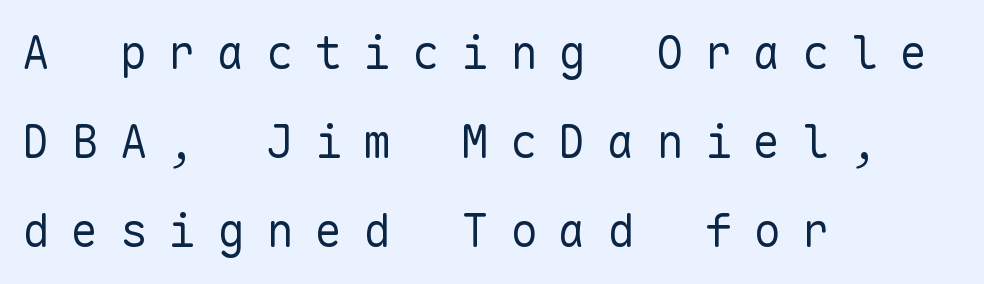
Observe the wide spacing: letters keep a clear distance from each other. Is the block centered? No — it sits flush against the left margin. Think standard paragraph weight, or any step lighter than that. If you measured baseline to baseline, you'd find a long distance. This rendering features lettering with no underline. Fixed-width glyphs throughout — classic coding-font behaviour.
